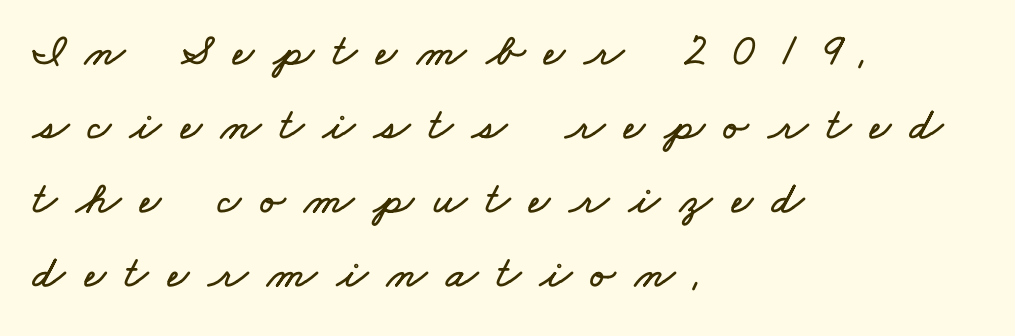
Q: Is the text underlined? A: No.
Q: How is the paragraph aligned? A: Left-aligned.
Q: Is the spacing between letters normal or unusually wide? A: Unusually wide.
Q: Is the spacing between lines tight, normal or loose? A: Normal.
Q: Width (condensed, normal, or wide)? A: Wide.
Q: Stroke contrast? A: Low.
Q: x-height? A: Small.
Q: Monospaced? A: No.
